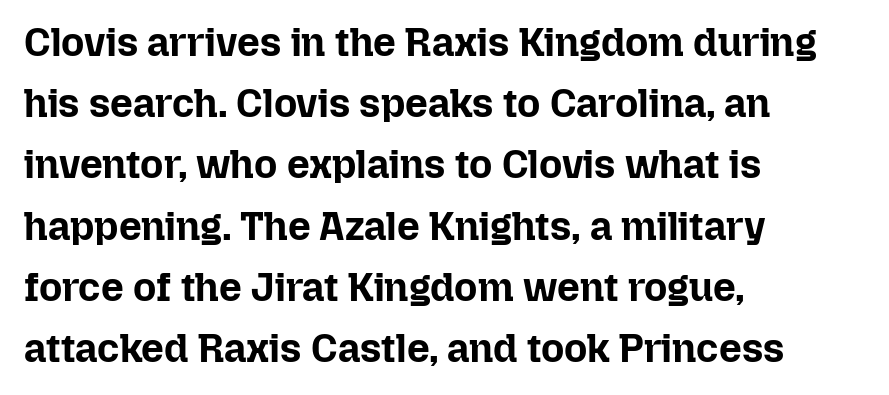
{"italic": "no", "bold": "yes", "weight": "bold", "width": "normal", "stroke_contrast": "low", "x_height": "medium", "monospaced": "no", "underline": "no", "align": "left", "line_spacing": "normal", "line_spacing_ratio": 1.53, "letter_spacing": "normal", "letter_spacing_em": 0.0, "glyph_px": 40}
